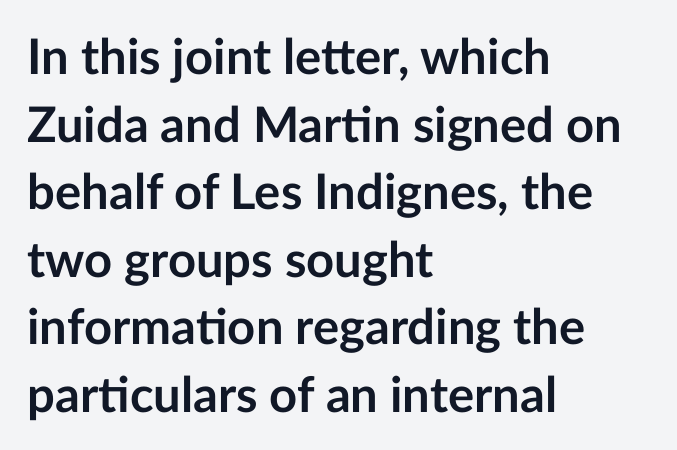
The image shows 49 px semibold sans-serif type, upright; set left-aligned, normal line spacing (1.38x), normal letter spacing, not underlined; low stroke contrast and a medium x-height.
